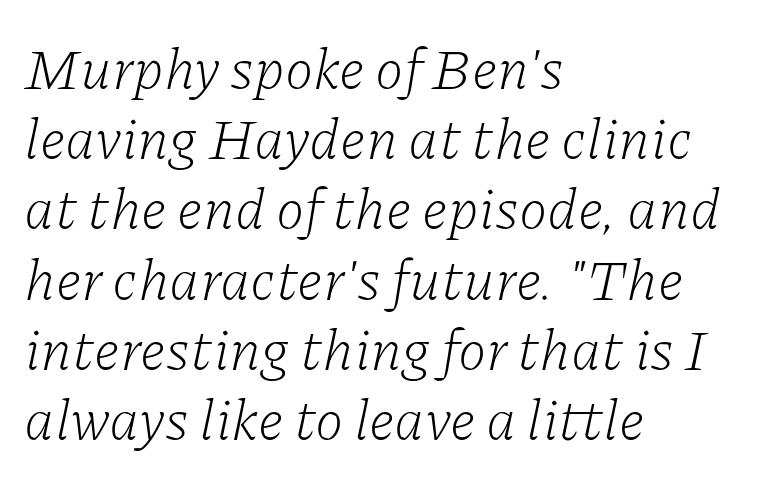
No chunkiness to these letters — they're not bold. The letterforms sit shoulder to shoulder at normal distance. The passage shown is typeset with a serif family. This is oblique type, the kind used for emphasis or titles.
